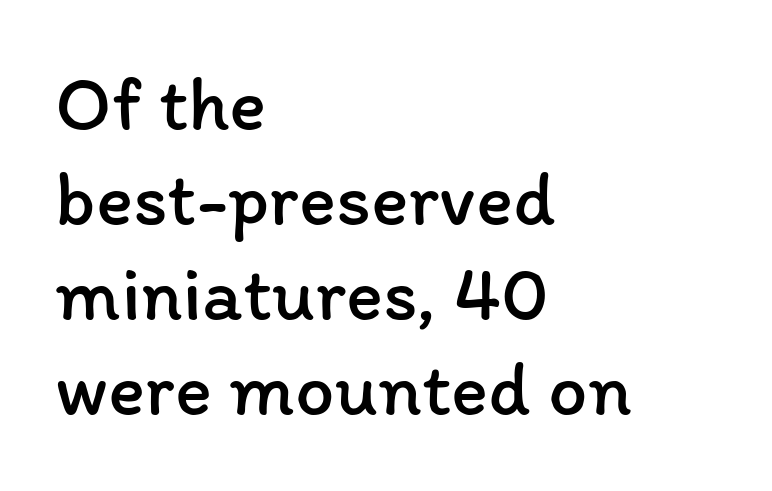
The image shows 78 px regular-weight type, upright; set left-aligned, line spacing 1.22x, normal letter spacing, not underlined; low stroke contrast and a medium x-height.
